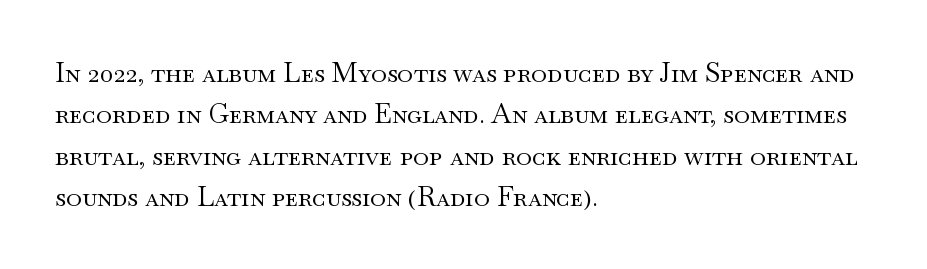
The image shows 27 px text type, upright; set left-aligned, normal line spacing (1.53x), normal letter spacing, not underlined.
